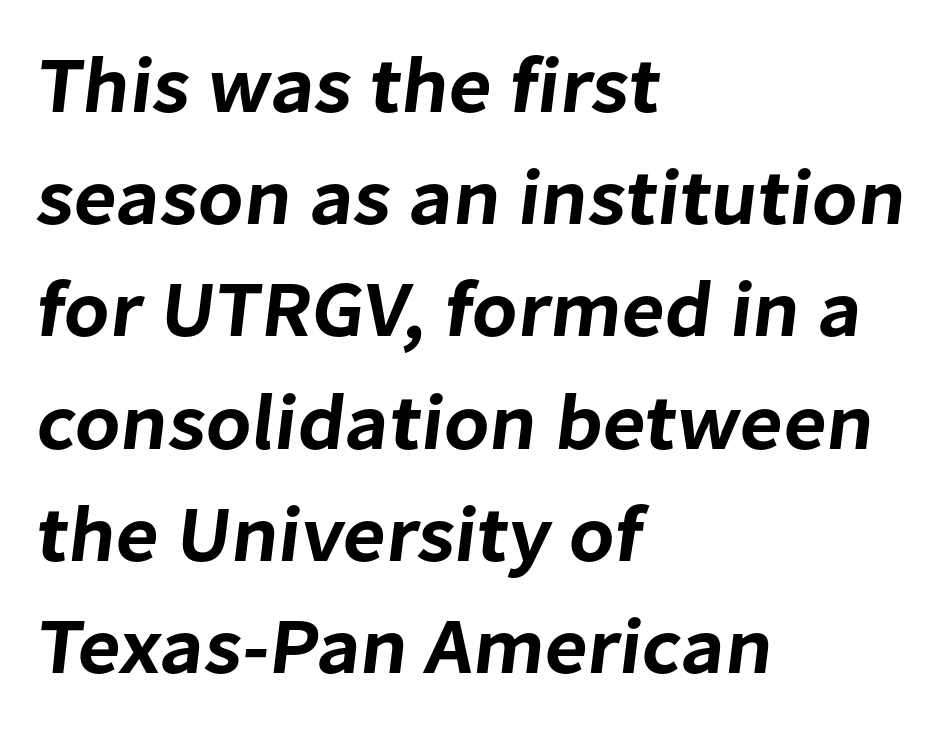
Compared with typical paragraphs, the rows here are spaced about the same. Honestly, there is no underline to notice here at all. Spacing verdict: proportional, widths tailored to each character. Is this a sans? Yes — the strokes have no serifs.
